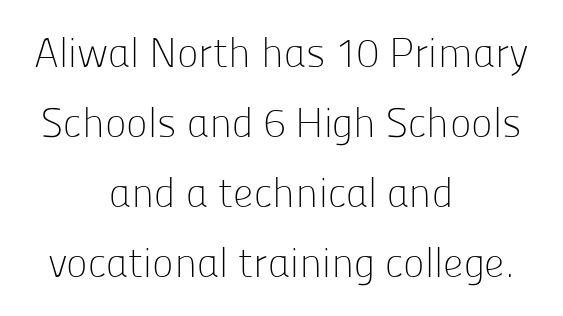
{"serif": "no", "italic": "no", "bold": "no", "weight": "light", "width": "normal", "stroke_contrast": "low", "x_height": "medium", "monospaced": "no", "underline": "no", "align": "center", "line_spacing_ratio": 1.71, "letter_spacing": "normal", "letter_spacing_em": 0.0, "glyph_px": 41}
